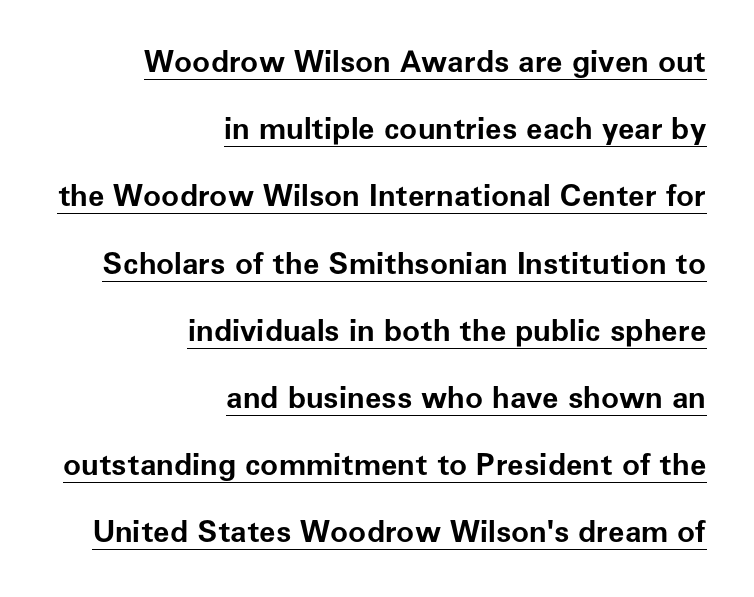
Q: Is the text bold? A: Yes.
Q: Is the text italic (slanted)? A: No, it is upright.
Q: Is the typeface a serif or a sans-serif typeface? A: Sans-serif.
Q: Is the text underlined? A: Yes.
Q: How is the paragraph aligned? A: Right-aligned.
Q: Is the spacing between letters normal or unusually wide? A: Normal.
Q: Is the spacing between lines tight, normal or loose? A: Loose.
Q: Width (condensed, normal, or wide)? A: Normal.
Q: Stroke contrast? A: Low.
Q: x-height? A: Medium.
Q: Monospaced? A: No.
